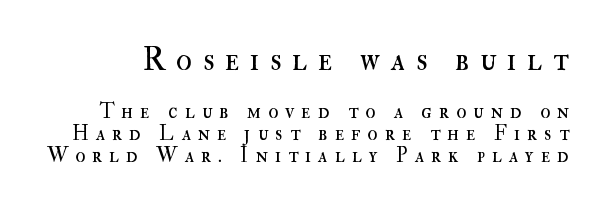
Q: Is the text bold? A: No.
Q: Is the text italic (slanted)? A: No, it is upright.
Q: Is the text underlined? A: No.
Q: Is the spacing between letters normal or unusually wide? A: Unusually wide.
Q: Is the spacing between lines tight, normal or loose? A: Tight.
Q: Which block of text is set in a larger size, the first (top) or the second (bottom)? A: The first (top) one.
Q: Width (condensed, normal, or wide)? A: Normal.
Q: Stroke contrast? A: High.
Q: x-height? A: Small.
Q: Monospaced? A: No.
